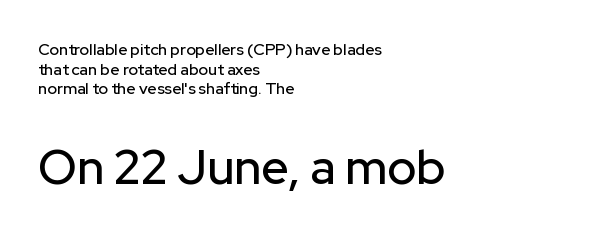
Q: Is the text italic (slanted)? A: No, it is upright.
Q: Is the typeface a serif or a sans-serif typeface? A: Sans-serif.
Q: Is the text underlined? A: No.
Q: How is the paragraph aligned? A: Left-aligned.
Q: Is the spacing between letters normal or unusually wide? A: Normal.
Q: Which block of text is set in a larger size, the first (top) or the second (bottom)? A: The second (bottom) one.
Q: Width (condensed, normal, or wide)? A: Normal.
Q: Stroke contrast? A: Low.
Q: x-height? A: Medium.
Q: Monospaced? A: No.
